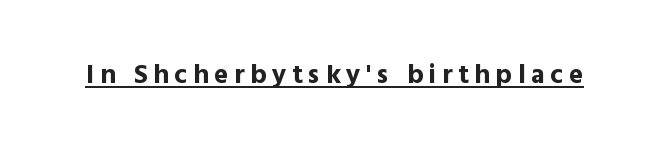
Q: Is the text bold? A: Yes.
Q: Is the text italic (slanted)? A: No, it is upright.
Q: Is the text underlined? A: Yes.
Q: Is the spacing between letters normal or unusually wide? A: Unusually wide.
